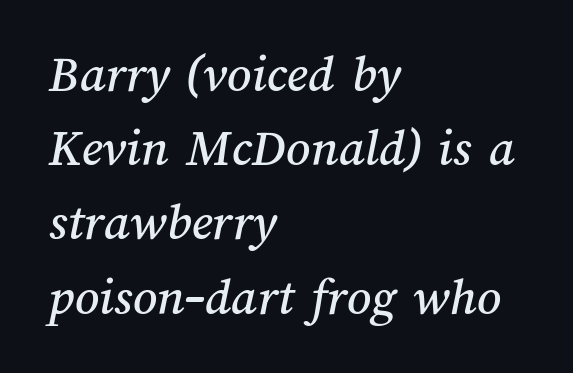
{"width": "normal", "stroke_contrast": "medium", "x_height": "medium", "monospaced": "no", "underline": "no", "align": "left", "line_spacing": "normal", "line_spacing_ratio": 1.4, "letter_spacing": "normal", "letter_spacing_em": 0.0, "glyph_px": 53}
